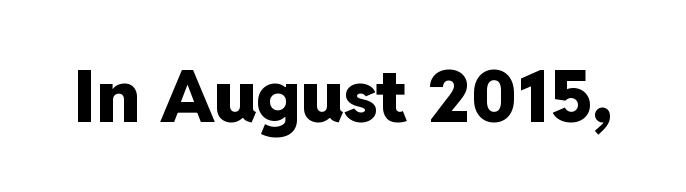
Q: Is the text bold? A: Yes.
Q: Is the text italic (slanted)? A: No, it is upright.
Q: Is the typeface a serif or a sans-serif typeface? A: Sans-serif.
Q: Is the text underlined? A: No.
Q: Is the spacing between letters normal or unusually wide? A: Normal.
Q: Width (condensed, normal, or wide)? A: Normal.
Q: Stroke contrast? A: Low.
Q: x-height? A: Medium.
Q: Monospaced? A: No.
